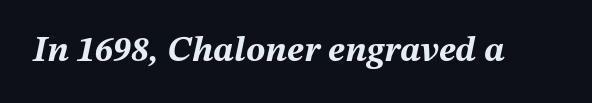
{"italic": "yes", "lean": "right", "slant_degrees": 12, "bold": "yes", "weight": "bold", "width": "normal", "stroke_contrast": "medium", "x_height": "medium", "monospaced": "no", "underline": "no", "letter_spacing": "normal", "letter_spacing_em": 0.0, "glyph_px": 36}
